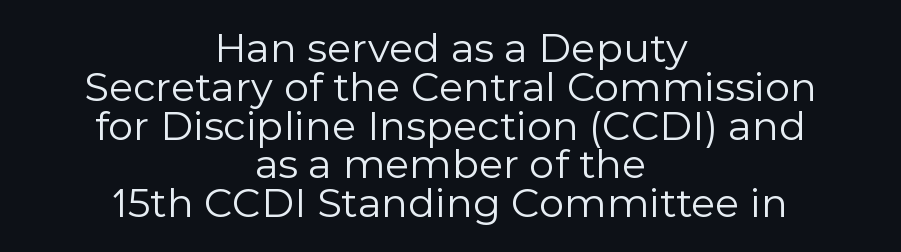
The image shows 40 px regular-weight sans-serif type, upright; set centered, tight line spacing (0.97x), normal letter spacing, not underlined; a medium x-height.
